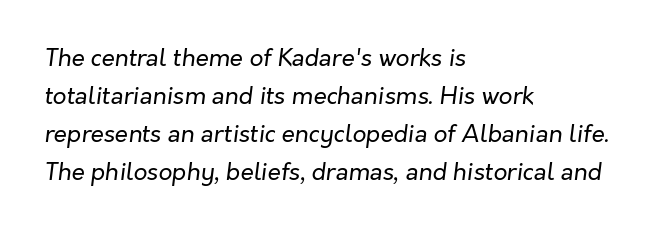
Q: Is the text bold? A: No.
Q: Is the text italic (slanted)? A: Yes, it leans right by about 7 degrees.
Q: Is the text underlined? A: No.
Q: How is the paragraph aligned? A: Left-aligned.
Q: Is the spacing between letters normal or unusually wide? A: Normal.
Q: Is the spacing between lines tight, normal or loose? A: Normal.
